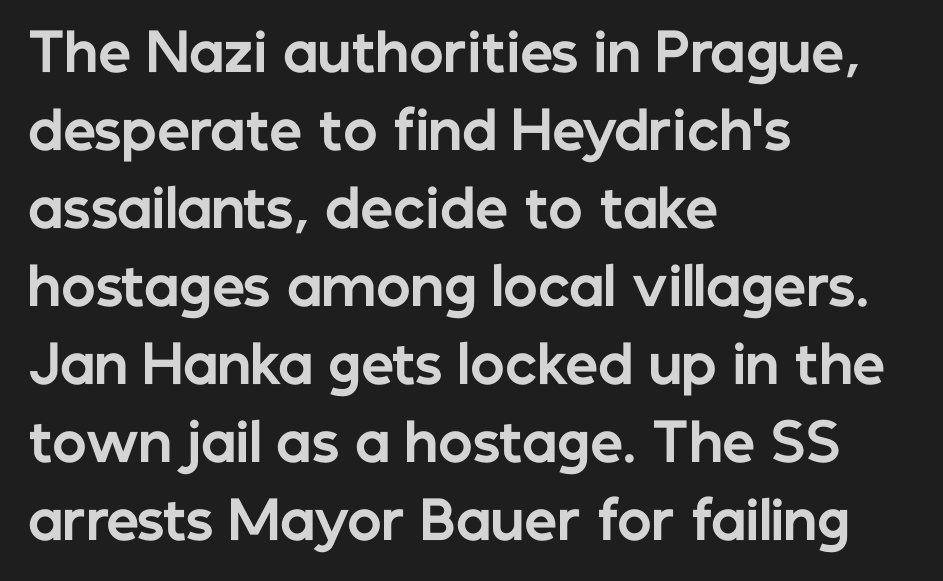
Q: Is the text bold? A: Yes.
Q: Is the text italic (slanted)? A: No, it is upright.
Q: Is the typeface a serif or a sans-serif typeface? A: Sans-serif.
Q: Is the text underlined? A: No.
Q: How is the paragraph aligned? A: Left-aligned.
Q: Is the spacing between letters normal or unusually wide? A: Normal.
Q: Is the spacing between lines tight, normal or loose? A: Normal.
Q: Width (condensed, normal, or wide)? A: Normal.
Q: Stroke contrast? A: Low.
Q: x-height? A: Medium.
Q: Monospaced? A: No.
